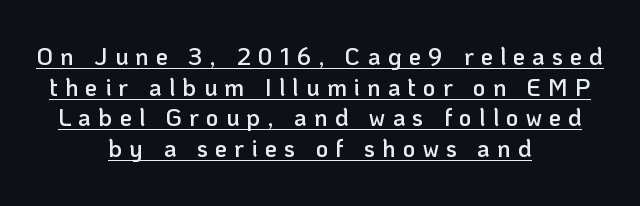
You can tell it's not italic because the verticals are truly vertical. The face used here appears with an underline applied. I'd describe the lettering as semibold — firm but not a full bold. The passage shown stacks its lines at a standard gap.
